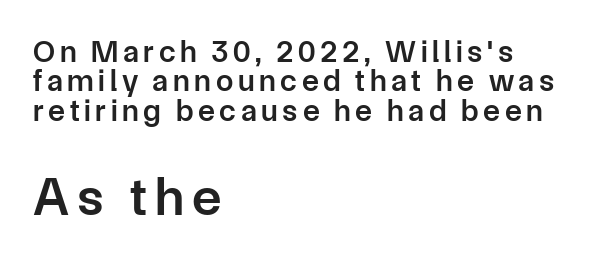
{"serif": "no", "italic": "no", "bold": "semi", "weight": "semibold", "width": "normal", "stroke_contrast": "low", "x_height": "medium", "monospaced": "no", "underline": "no", "align": "left", "line_spacing": "tight", "line_spacing_ratio": 0.95, "larger_block": "second", "size_ratio": 1.74, "glyph_px": 54}
